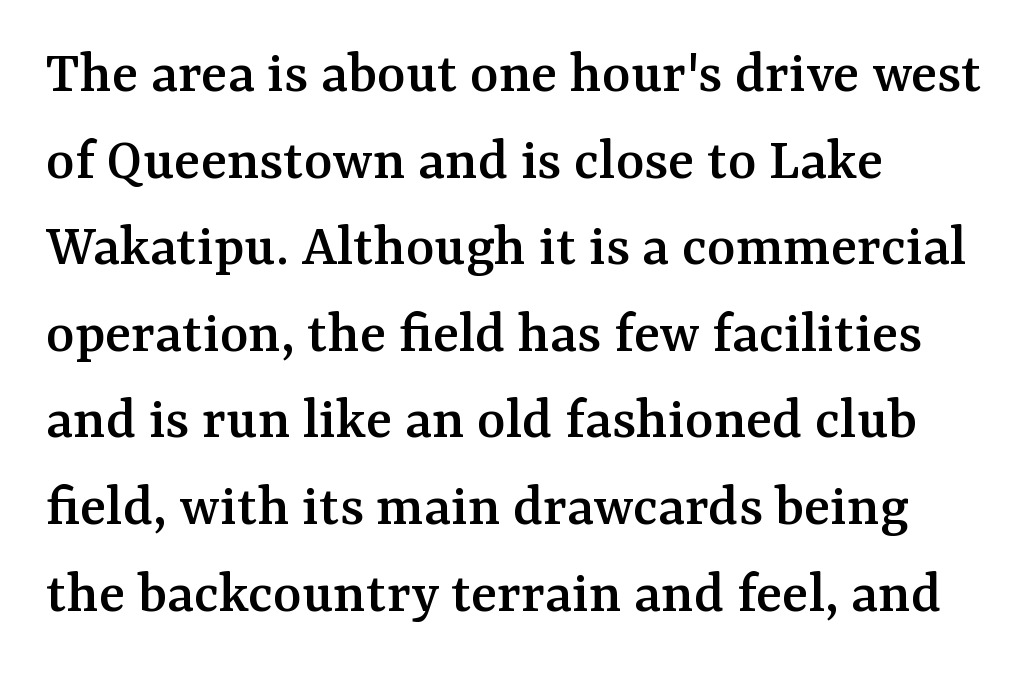
The image shows 61 px serif type, upright; set left-aligned, normal line spacing (1.42x), normal letter spacing, not underlined; medium stroke contrast and a medium x-height.
